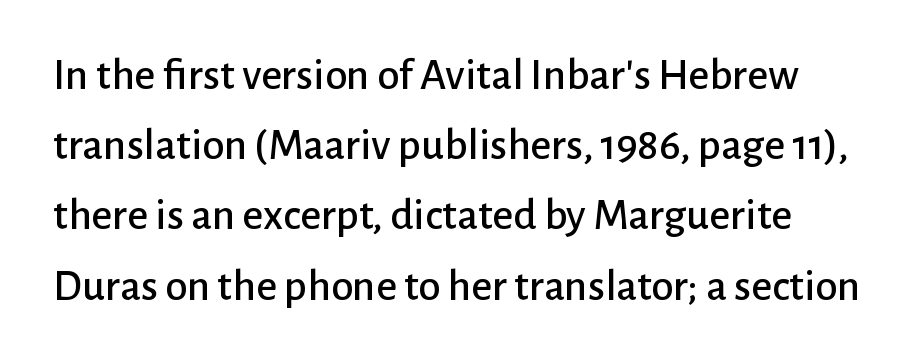
Q: Is the text italic (slanted)? A: No, it is upright.
Q: Is the typeface a serif or a sans-serif typeface? A: Sans-serif.
Q: Is the text underlined? A: No.
Q: Is the spacing between letters normal or unusually wide? A: Normal.
Q: Is the spacing between lines tight, normal or loose? A: Normal.
Q: Width (condensed, normal, or wide)? A: Normal.
Q: Stroke contrast? A: Low.
Q: x-height? A: Medium.
Q: Monospaced? A: No.
